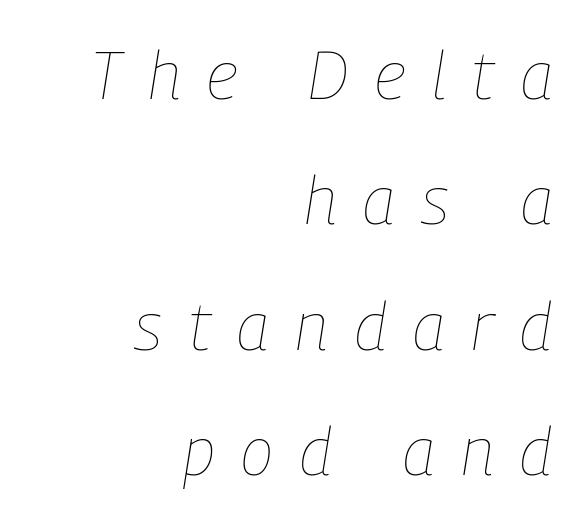
The image shows 67 px thin, condensed type, italic (leaning right); set right-aligned, line spacing 1.87x, unusually wide letter spacing (+0.4 em), not underlined; low stroke contrast and a medium x-height.
